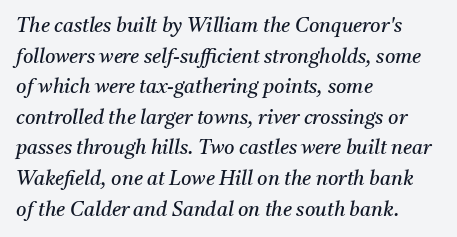
The image shows 20 px text type, italic (leaning right); set left-aligned, normal line spacing (1.53x), normal letter spacing, not underlined.
